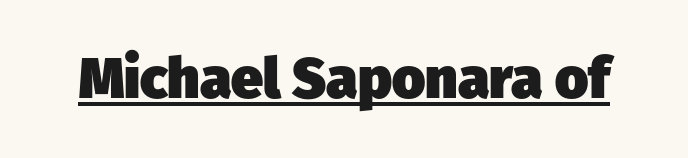
Do the characters align in a grid? No, the font is proportional. Heft: maximum for text — a bold. Underline: present. No extra tracking has been applied to these lines. Grotesque or geometric, the face here clearly has no serifs.
